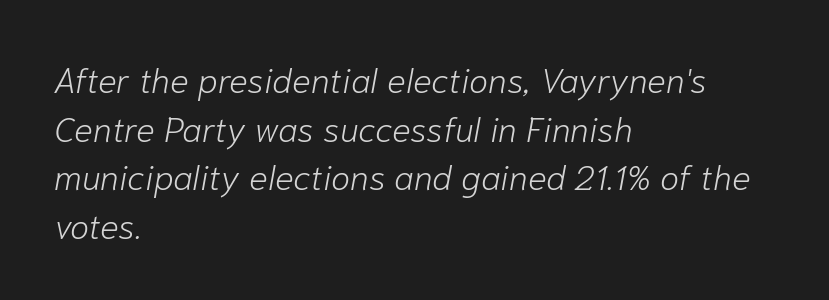
Visually the block forms a straight wall on the left and a jagged coastline on the right. Slant detected: the letters are inclined. Quick note: underline off. Nothing unusual about the tracking: characters are spaced as the font intends. Weight: in the light-to-regular range.
